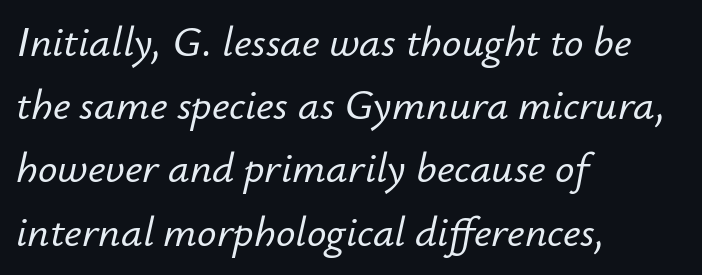
{"italic": "yes", "lean": "right", "slant_degrees": 12, "width": "normal", "stroke_contrast": "low", "x_height": "small", "monospaced": "no", "underline": "no", "align": "left", "line_spacing": "normal", "line_spacing_ratio": 1.47, "letter_spacing": "normal", "letter_spacing_em": 0.0, "glyph_px": 43}
